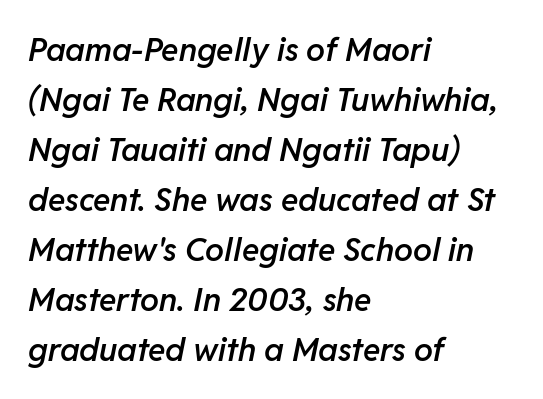
Q: Is the text bold? A: Semi-bold.
Q: Is the text italic (slanted)? A: Yes, it leans right by about 11 degrees.
Q: Is the text underlined? A: No.
Q: How is the paragraph aligned? A: Left-aligned.
Q: Is the spacing between letters normal or unusually wide? A: Normal.
Q: Is the spacing between lines tight, normal or loose? A: Normal.
Q: Width (condensed, normal, or wide)? A: Normal.
Q: Stroke contrast? A: Low.
Q: x-height? A: Medium.
Q: Monospaced? A: No.
